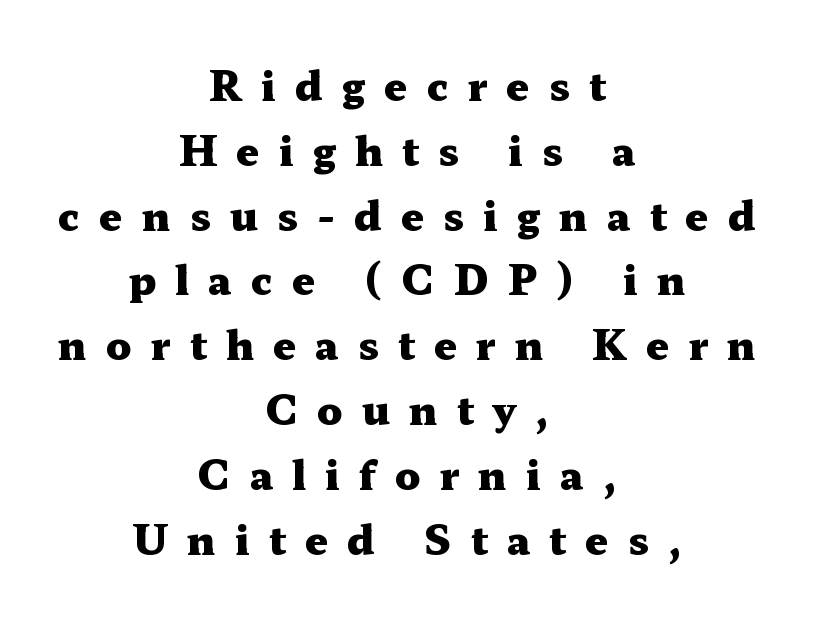
Q: Is the text bold? A: Yes.
Q: Is the text italic (slanted)? A: No, it is upright.
Q: Is the typeface a serif or a sans-serif typeface? A: Serif.
Q: Is the text underlined? A: No.
Q: How is the paragraph aligned? A: Centered.
Q: Is the spacing between letters normal or unusually wide? A: Unusually wide.
Q: Is the spacing between lines tight, normal or loose? A: Normal.
Q: Width (condensed, normal, or wide)? A: Wide.
Q: Stroke contrast? A: Medium.
Q: x-height? A: Medium.
Q: Monospaced? A: No.
